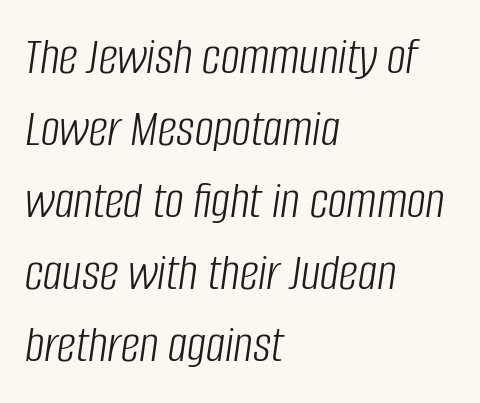
How are the letters spaced? Ordinarily, with no added tracking. The block of text has a typical density, with ordinary space between rows. Ink coverage per letter is moderate at most. Nobody drew a line under any word here.
